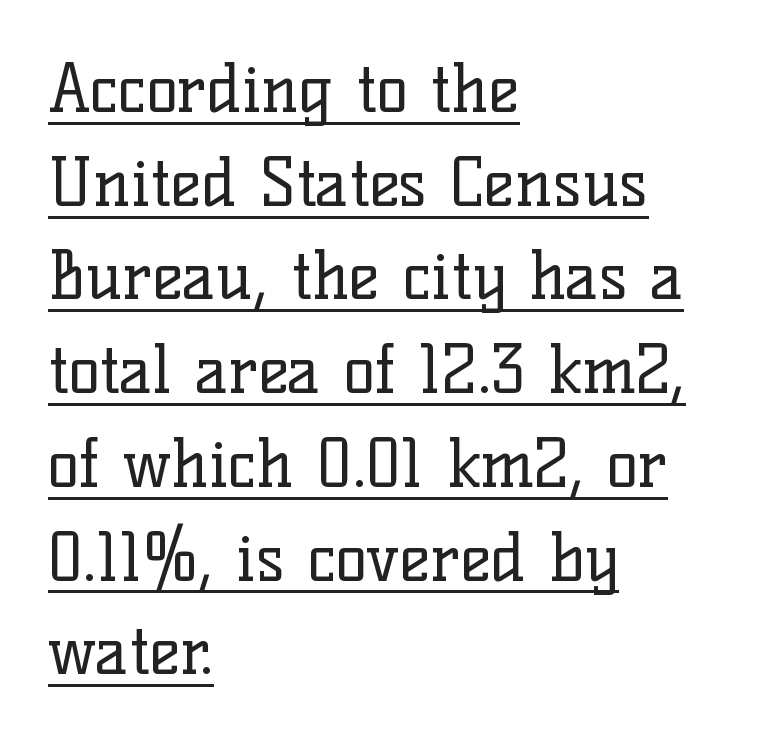
The image shows 66 px regular-weight serif type, upright; set left-aligned, normal line spacing (1.42x), normal letter spacing, underlined; low stroke contrast and a medium x-height.
